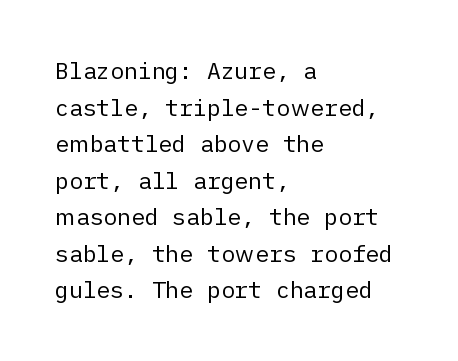
Notice how descenders clear the ascenders below comfortably — that's standard leading. Heft: none added — not bold. Posture: upright roman. The tracking reads as untouched default to a designer's eye. If you drew a ruler down the left edge, every line would touch it.
